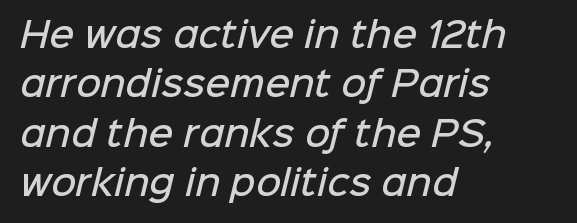
{"serif": "no", "bold": "semi", "weight": "semibold", "width": "normal", "stroke_contrast": "low", "x_height": "medium", "monospaced": "no", "underline": "no", "align": "left", "line_spacing": "normal", "line_spacing_ratio": 1.45, "letter_spacing": "normal", "letter_spacing_em": 0.0, "glyph_px": 34}
